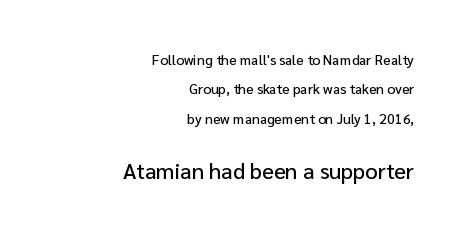
{"italic": "no", "underline": "no", "align": "right", "line_spacing": "loose", "line_spacing_ratio": 2.09, "letter_spacing": "normal", "letter_spacing_em": 0.0, "larger_block": "second", "size_ratio": 1.57, "glyph_px": 22}
